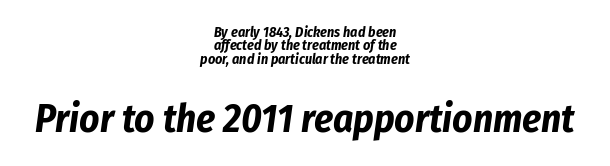
Each glyph is drawn with heavy, bold strokes. Between one letter and the next there's only the usual sliver of space. Leading: reduced. There's an unmistakable incline to the writing here. A student would notice the bottom passage is typeset larger than what precedes it. Each row of text sits above clean, open space.
